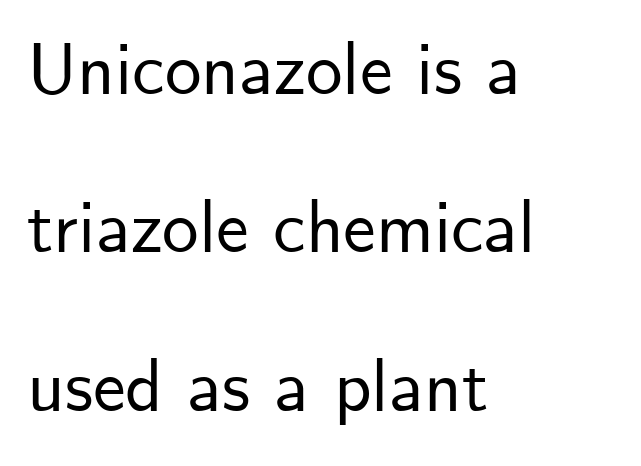
The image shows 73 px sans-serif type, upright; set left-aligned, loose line spacing (2.17x), normal letter spacing, not underlined; low stroke contrast and a small x-height.
